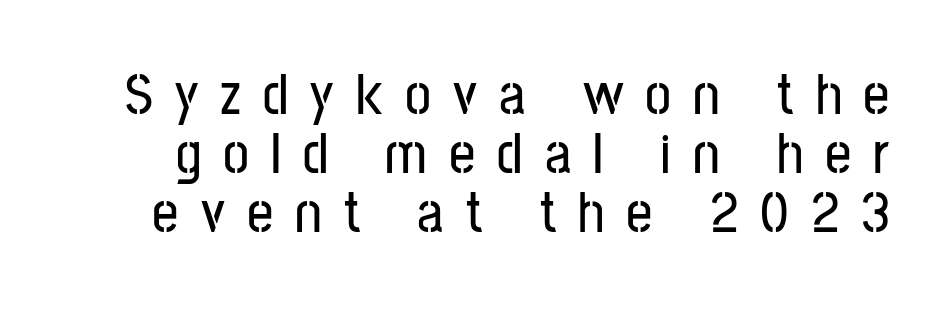
The image shows 58 px condensed sans-serif type, upright; set tight line spacing (1.02x), unusually wide letter spacing (+0.38 em), not underlined; low stroke contrast and a medium x-height.
